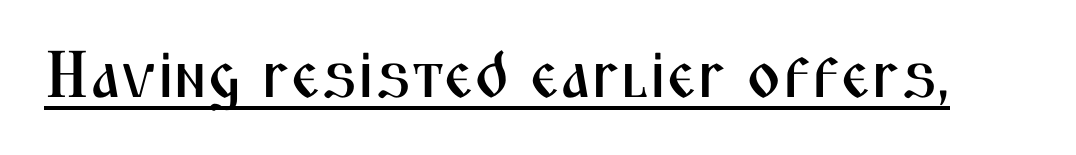
Q: Is the text italic (slanted)? A: No, it is upright.
Q: Is the typeface a serif or a sans-serif typeface? A: Sans-serif.
Q: Is the text underlined? A: Yes.
Q: Is the spacing between letters normal or unusually wide? A: Normal.
Q: Width (condensed, normal, or wide)? A: Condensed.
Q: Stroke contrast? A: Medium.
Q: x-height? A: Medium.
Q: Monospaced? A: No.
